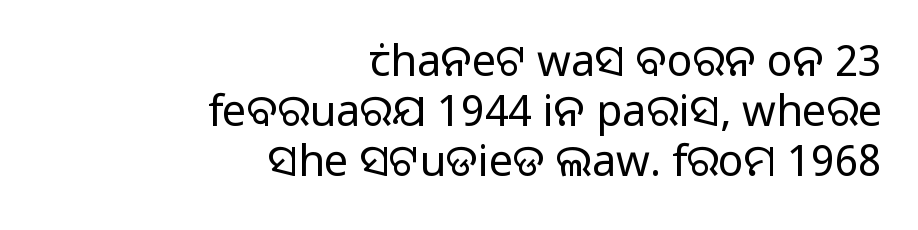
The image shows 43 px regular-weight sans-serif type, upright; set right-aligned, line spacing 1.16x, normal letter spacing, not underlined; low stroke contrast and a medium x-height.
